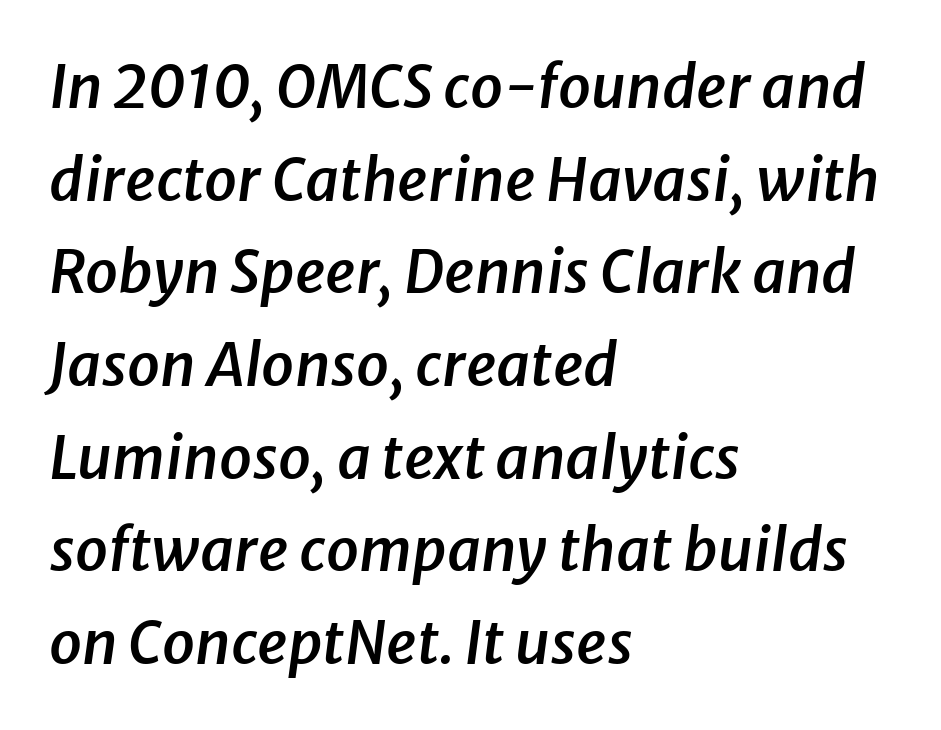
Q: Is the text bold? A: Semi-bold.
Q: Is the text italic (slanted)? A: Yes, it leans right by about 8 degrees.
Q: Is the text underlined? A: No.
Q: How is the paragraph aligned? A: Left-aligned.
Q: Is the spacing between letters normal or unusually wide? A: Normal.
Q: Is the spacing between lines tight, normal or loose? A: Normal.
Q: Width (condensed, normal, or wide)? A: Normal.
Q: Stroke contrast? A: Low.
Q: x-height? A: Medium.
Q: Monospaced? A: No.
